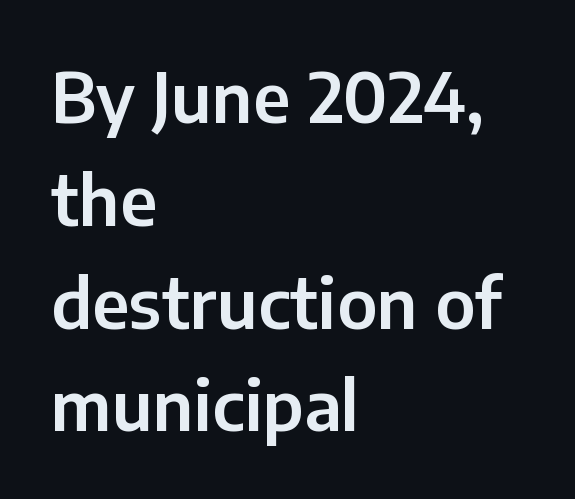
Style check: upright. You could not count columns in this text — the font is proportionally spaced. A normal amount of white space separates one row of letters from the next. Observe the absence of serifs on each vertical stroke in this sample.
